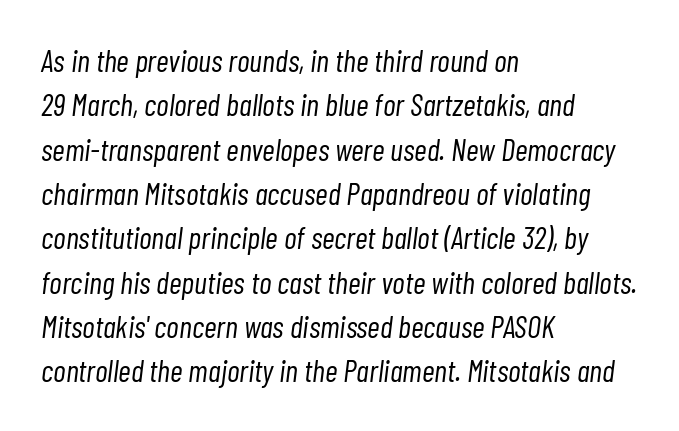
The image shows 31 px light, condensed type, italic (leaning right); set left-aligned, normal line spacing (1.43x), normal letter spacing, not underlined; low stroke contrast and a medium x-height.
